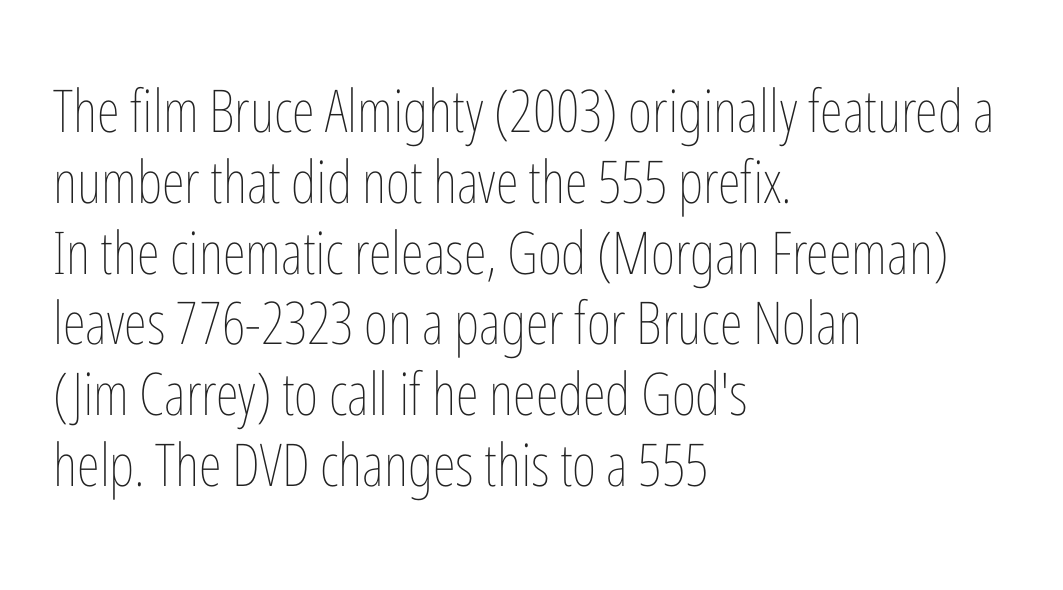
{"italic": "no", "bold": "no", "weight": "thin", "width": "condensed", "stroke_contrast": "low", "x_height": "medium", "monospaced": "no", "underline": "no", "align": "left", "line_spacing_ratio": 1.2, "letter_spacing": "normal", "letter_spacing_em": 0.0, "glyph_px": 59}
